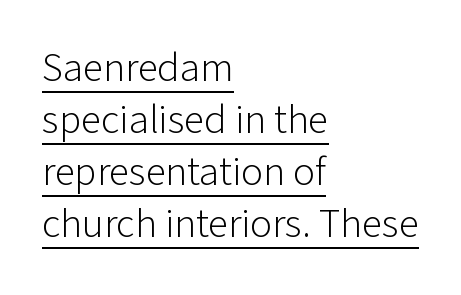
Q: Is the text bold? A: No.
Q: Is the text italic (slanted)? A: No, it is upright.
Q: Is the typeface a serif or a sans-serif typeface? A: Sans-serif.
Q: Is the text underlined? A: Yes.
Q: How is the paragraph aligned? A: Left-aligned.
Q: Is the spacing between letters normal or unusually wide? A: Normal.
Q: Is the spacing between lines tight, normal or loose? A: Normal.
Q: Width (condensed, normal, or wide)? A: Normal.
Q: Stroke contrast? A: Low.
Q: x-height? A: Medium.
Q: Monospaced? A: No.
